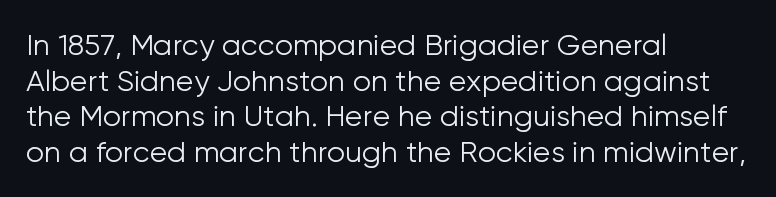
The image shows 29 px light sans-serif type, upright; set left-aligned, line spacing 1.23x, normal letter spacing, not underlined; low stroke contrast and a medium x-height.
